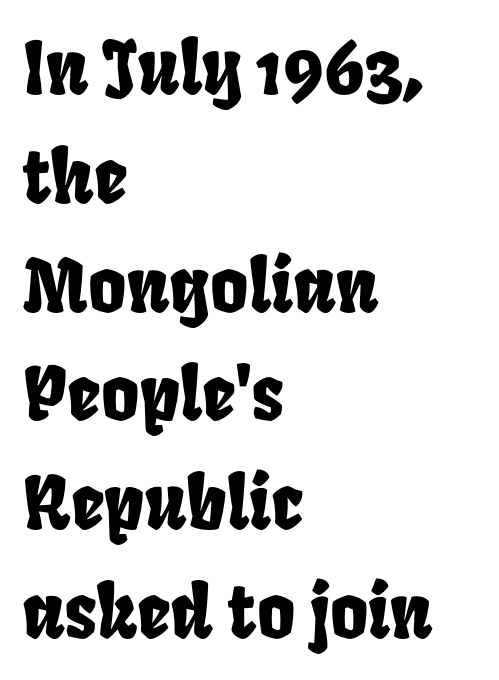
The image shows 73 px condensed type; set left-aligned, normal line spacing (1.49x), normal letter spacing, not underlined; low stroke contrast and a large x-height.
